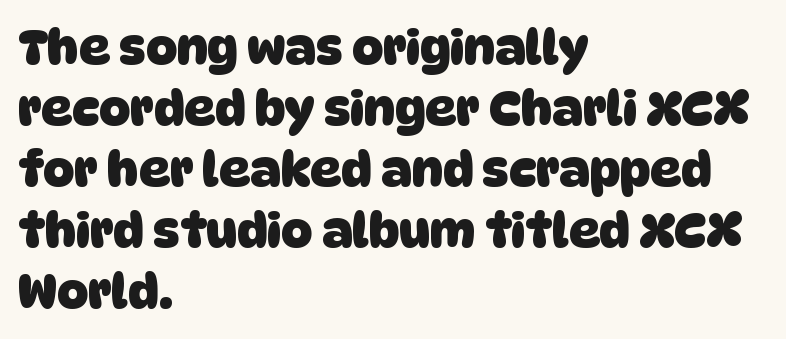
Beneath every word, the page is bare. This sample uses plain, unmodified letter spacing. You could not count columns in this text — the font is proportionally spaced. Letterform terminals end flat and unadorned throughout the passage.
